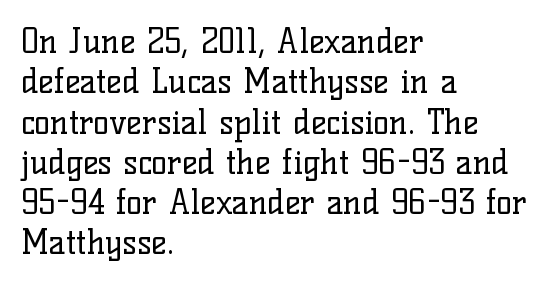
The image shows 33 px regular-weight serif type, upright; set left-aligned, line spacing 1.22x, normal letter spacing, not underlined; low stroke contrast and a medium x-height.
